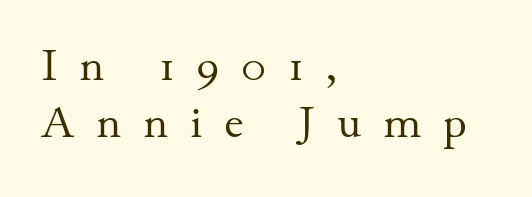
The image shows 45 px regular-weight serif type, upright; set left-aligned, normal line spacing (1.26x), unusually wide letter spacing (+0.48 em), not underlined; medium stroke contrast and a small x-height.
